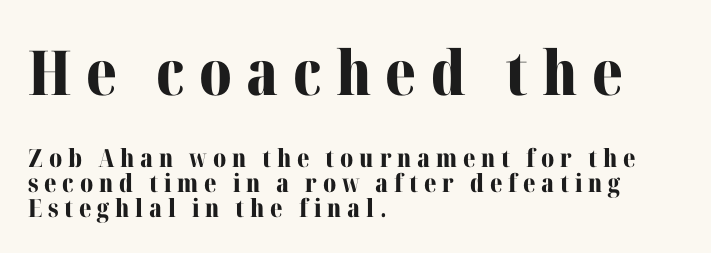
Q: Is the text bold? A: Yes.
Q: Is the text italic (slanted)? A: No, it is upright.
Q: Is the typeface a serif or a sans-serif typeface? A: Serif.
Q: Is the text underlined? A: No.
Q: How is the paragraph aligned? A: Left-aligned.
Q: Is the spacing between letters normal or unusually wide? A: Unusually wide.
Q: Is the spacing between lines tight, normal or loose? A: Tight.
Q: Which block of text is set in a larger size, the first (top) or the second (bottom)? A: The first (top) one.
Q: Width (condensed, normal, or wide)? A: Normal.
Q: Stroke contrast? A: Medium.
Q: x-height? A: Medium.
Q: Monospaced? A: No.
